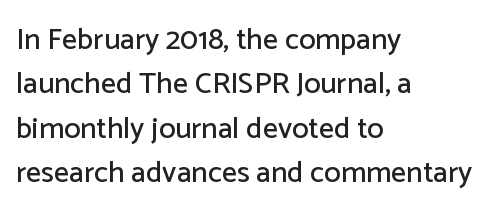
Q: Is the text italic (slanted)? A: No, it is upright.
Q: Is the typeface a serif or a sans-serif typeface? A: Sans-serif.
Q: Is the text underlined? A: No.
Q: How is the paragraph aligned? A: Left-aligned.
Q: Is the spacing between letters normal or unusually wide? A: Normal.
Q: Is the spacing between lines tight, normal or loose? A: Normal.
Q: Width (condensed, normal, or wide)? A: Normal.
Q: Stroke contrast? A: Low.
Q: x-height? A: Medium.
Q: Monospaced? A: No.
